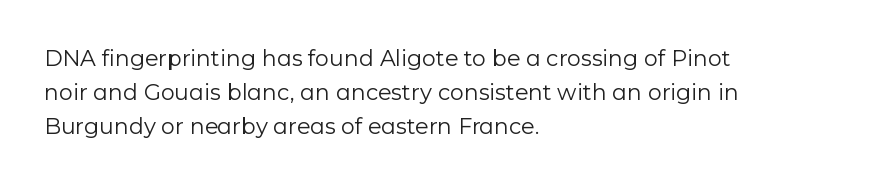
Q: Is the text bold? A: No.
Q: Is the text italic (slanted)? A: No, it is upright.
Q: Is the text underlined? A: No.
Q: How is the paragraph aligned? A: Left-aligned.
Q: Is the spacing between letters normal or unusually wide? A: Normal.
Q: Is the spacing between lines tight, normal or loose? A: Normal.
